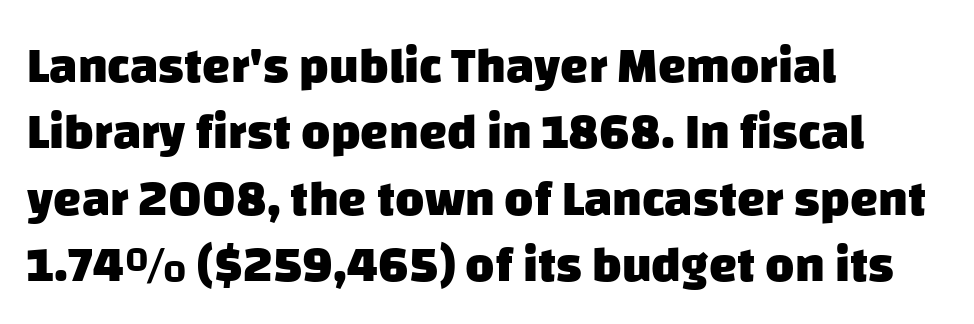
The image shows 50 px heavy sans-serif type; set left-aligned, normal line spacing (1.33x), normal letter spacing, not underlined; low stroke contrast and a large x-height.
